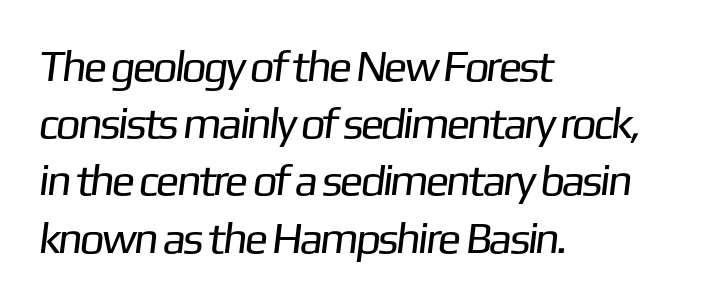
These lines sit exactly where default settings would place them. The font is comparable to plain body text, perhaps lighter. Visually the block forms a straight wall on the left and a jagged coastline on the right. Bare-footed words on every line. Think of a printed novel: that variable character pitch is what you see here. Are there feet on the stems? There aren't — it's a sans.
